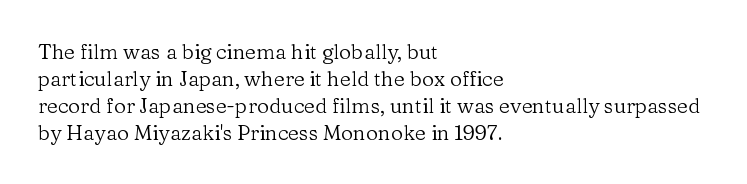
These lines keep a tight, regular rhythm from letter to letter. The rows are spaced the way most documents space them. Nothing heavy about these letters — not bold at all. A roman cut, with each character standing at attention. Check under the words: just untouched page. All the whitespace from short lines collects on the right.
